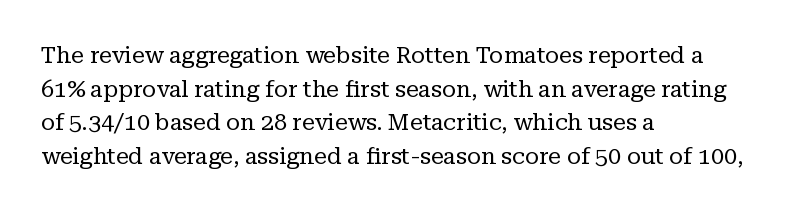
Q: Is the text bold? A: No.
Q: Is the text italic (slanted)? A: No, it is upright.
Q: Is the text underlined? A: No.
Q: How is the paragraph aligned? A: Left-aligned.
Q: Is the spacing between letters normal or unusually wide? A: Normal.
Q: Is the spacing between lines tight, normal or loose? A: Normal.
